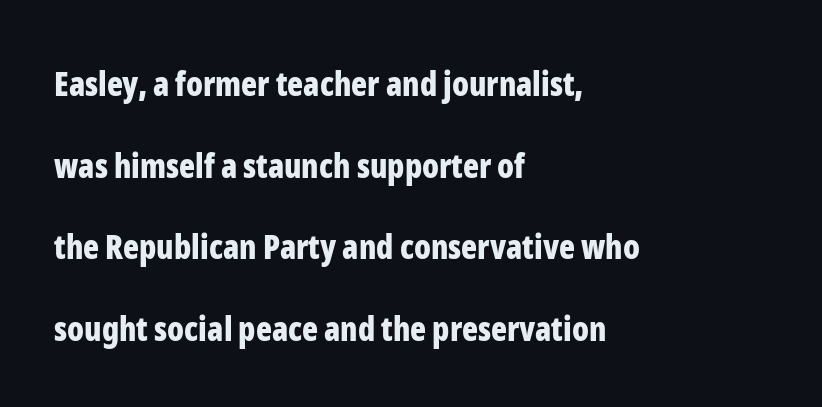
This block would shrink considerably if given ordinary leading; it's expanded now. Is this a sans? Yes — the strokes have no serifs. Horizontally, the lines are justified to the leading edge only. The baseline area is clear.
